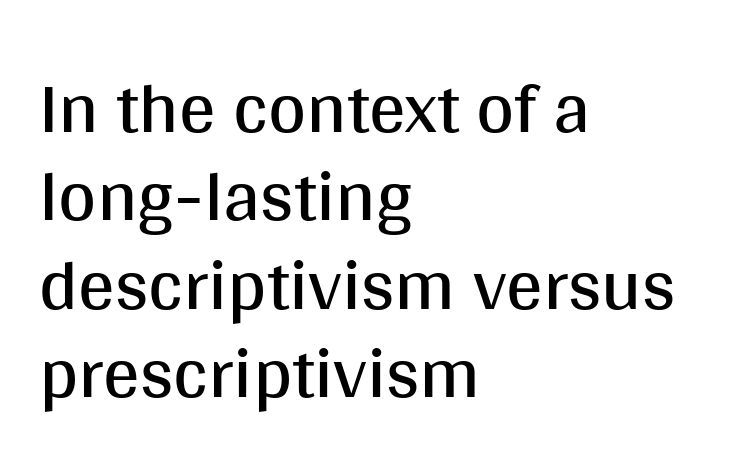
The typesetter chose a ragged-right arrangement here. Just letters on the line, the space beneath them empty. Standard letterfit; no display-style spreading of the glyphs. The font family rendered here belongs to the sans-serif group. Quick note: not italic, upright. Proportional: the letters do not fall into vertical columns.
